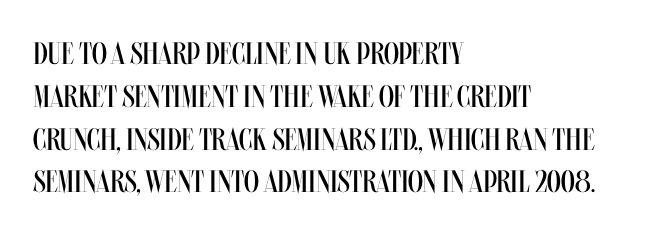
The image shows 31 px regular-weight, condensed type, upright; set left-aligned, normal line spacing (1.38x), normal letter spacing, not underlined; medium stroke contrast and a large x-height.
